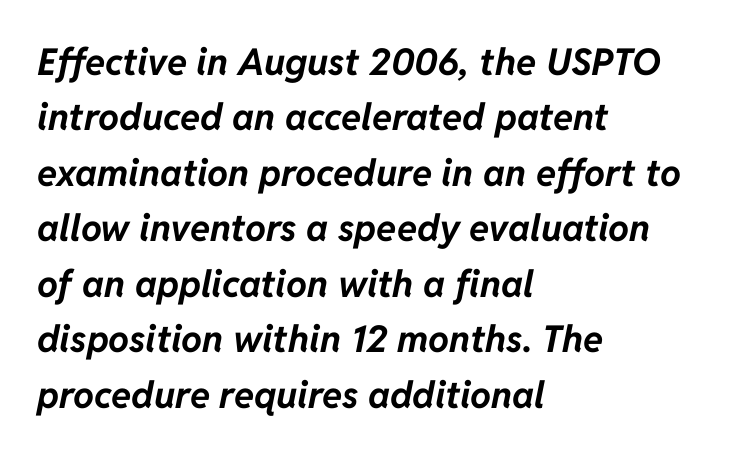
Q: Is the text bold? A: Yes.
Q: Is the text italic (slanted)? A: Yes, it leans right by about 11 degrees.
Q: Is the text underlined? A: No.
Q: How is the paragraph aligned? A: Left-aligned.
Q: Is the spacing between letters normal or unusually wide? A: Normal.
Q: Is the spacing between lines tight, normal or loose? A: Normal.
Q: Width (condensed, normal, or wide)? A: Normal.
Q: Stroke contrast? A: Low.
Q: x-height? A: Medium.
Q: Monospaced? A: No.
